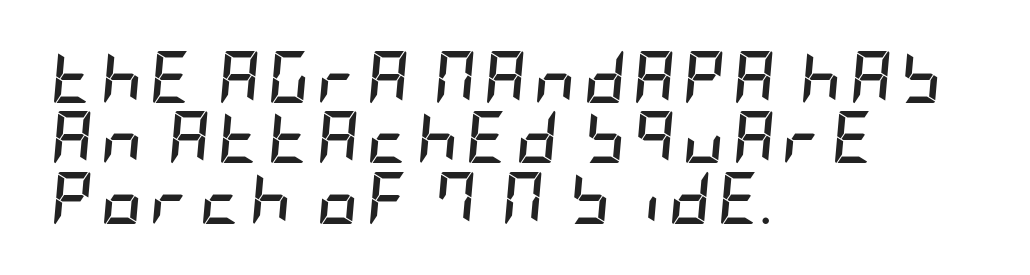
{"italic": "yes", "lean": "right", "slant_degrees": 5, "bold": "yes", "weight": "semibold", "width": "condensed", "stroke_contrast": "low", "x_height": "large", "underline": "no", "align": "left", "line_spacing_ratio": 1.16, "glyph_px": 52}
